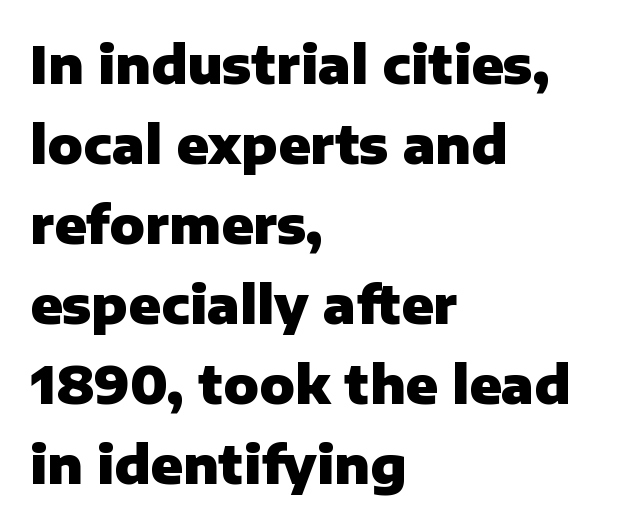
A typesetter would call this leading conventional body-copy spacing. Character widths vary here, with narrow letters taking less room than wide ones. Layout note: lines flush left. The foot of each line stays bare and open.
